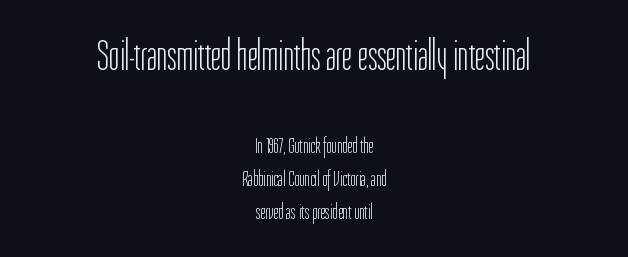
The image shows 44 px light, condensed sans-serif type, upright; set centered, normal line spacing (1.51x), normal letter spacing, not underlined; the first (top) block is 2.0x larger; low stroke contrast and a medium x-height.
